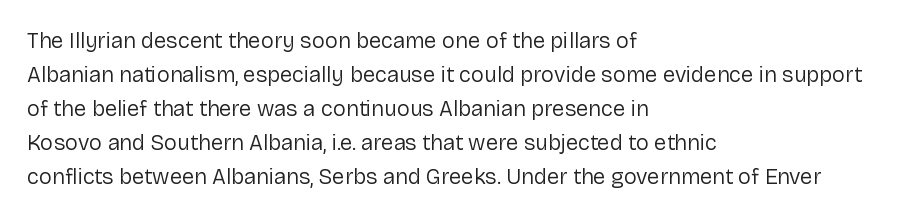
Q: Is the text bold? A: No.
Q: Is the text italic (slanted)? A: No, it is upright.
Q: Is the text underlined? A: No.
Q: How is the paragraph aligned? A: Left-aligned.
Q: Is the spacing between letters normal or unusually wide? A: Normal.
Q: Is the spacing between lines tight, normal or loose? A: Normal.
